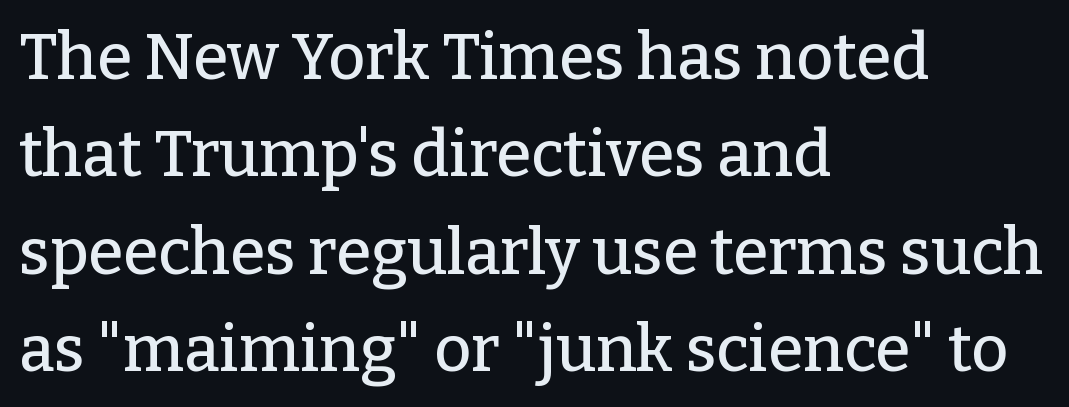
The image shows 64 px serif type, upright; set left-aligned, normal line spacing (1.52x), normal letter spacing, not underlined; low stroke contrast and a medium x-height.
